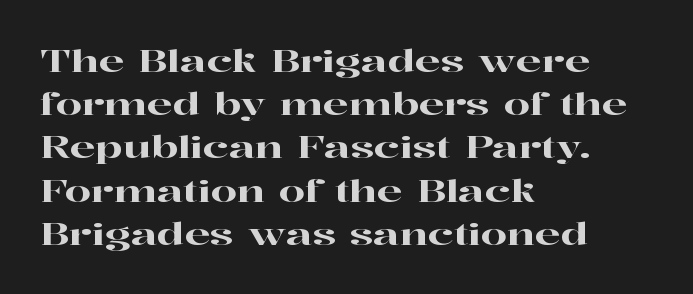
The image shows 30 px wide serif type, upright; set left-aligned, normal line spacing (1.44x), normal letter spacing, not underlined; high stroke contrast and a medium x-height.
